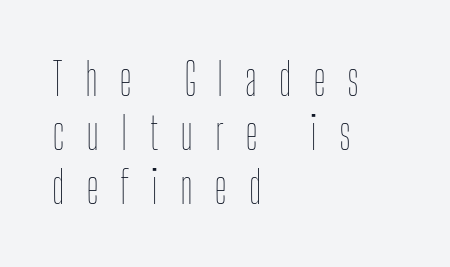
The image shows 44 px thin, condensed type, upright; set left-aligned, line spacing 1.23x, unusually wide letter spacing (+0.49 em), not underlined; low stroke contrast and a medium x-height.
